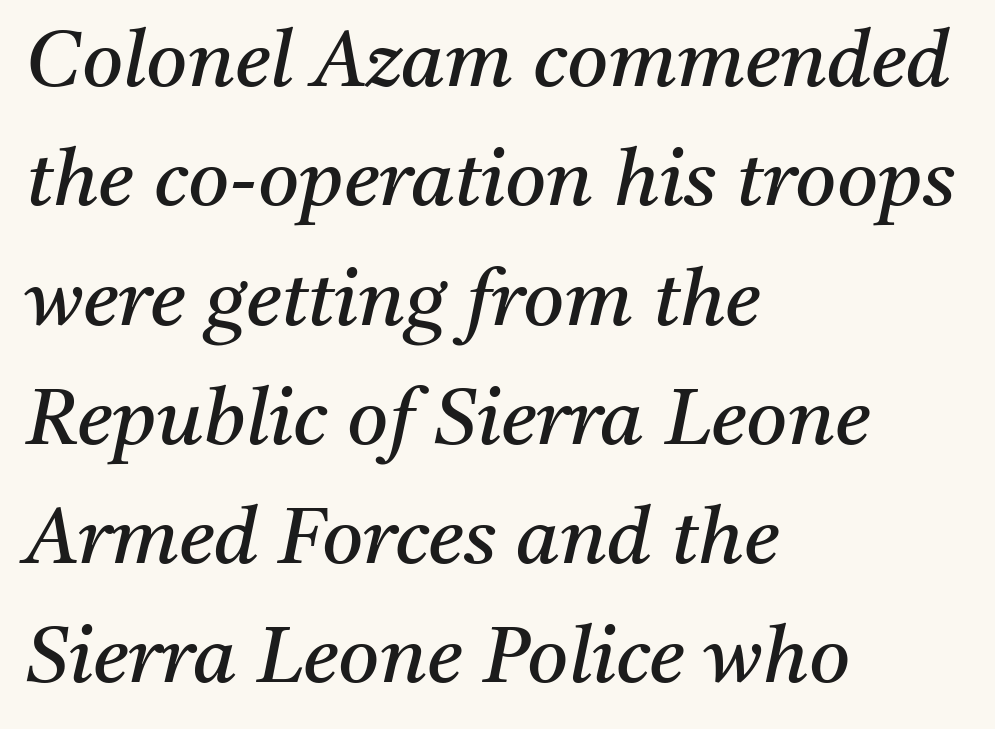
The image shows 79 px regular-weight serif type, italic (leaning right); set left-aligned, normal line spacing (1.51x), normal letter spacing, not underlined; medium stroke contrast and a medium x-height.
